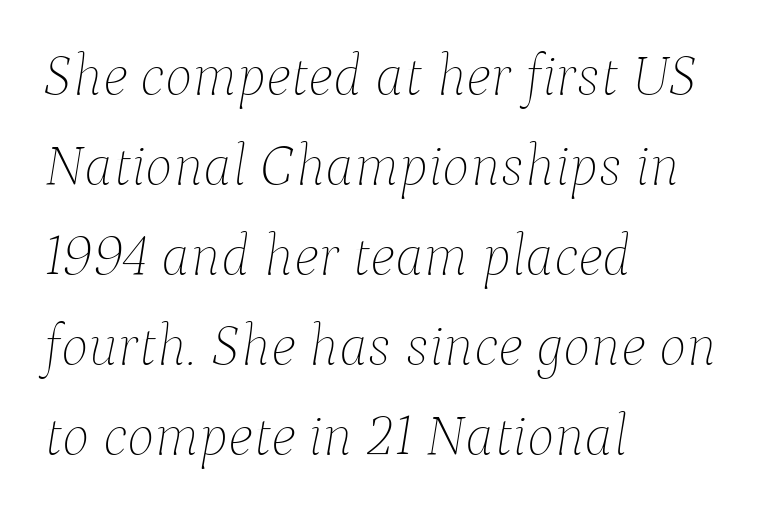
Regular leading. The typography opts for an oblique posture over an upright one. The ragged edge is on the right, which tells us the setting is flush left. The foot of each line stays bare and open. Weight: not bold — regular or lighter. Does extra space separate the letters? No, they use regular spacing.
